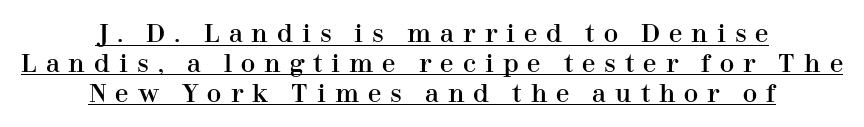
The image shows 24 px text type, upright; set centered, line spacing 1.24x, unusually wide letter spacing (+0.38 em), underlined.
